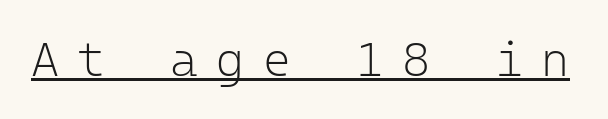
Weight class: somewhere from thin through regular. Type style note: lacks serifs. The letters stand straight up with perfectly vertical stems. How are the letters spaced? Widely, with obvious added tracking. The sample's only ornament is a line tracing under the words. Do the characters align in a grid? Yes, the font is monospaced.
